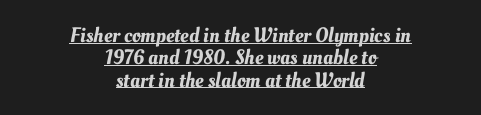
This rendering uses center alignment, leaving both contours irregular but symmetric. Inter-character spacing is left at the font's built-in metrics. Looks like someone drew a line under every word here. Leading is clearly below the norm, producing a dense column.
